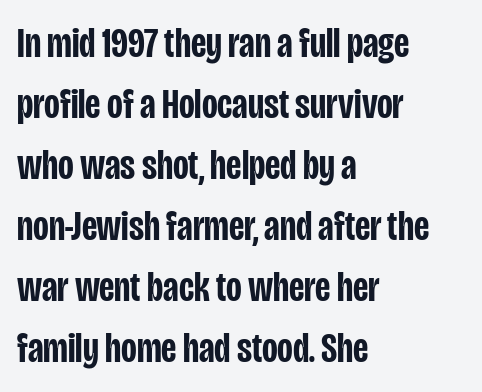
{"serif": "no", "italic": "no", "bold": "semi", "weight": "semibold", "width": "condensed", "stroke_contrast": "low", "x_height": "large", "monospaced": "no", "underline": "no", "align": "left", "line_spacing": "normal", "line_spacing_ratio": 1.42, "letter_spacing": "normal", "letter_spacing_em": 0.0, "glyph_px": 43}
